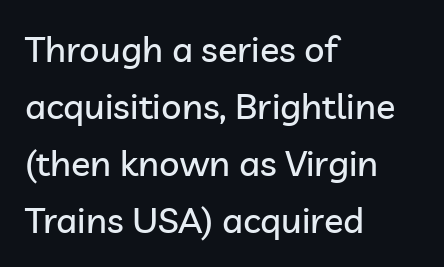
{"serif": "no", "italic": "no", "width": "normal", "stroke_contrast": "low", "x_height": "medium", "monospaced": "no", "underline": "no", "align": "left", "line_spacing": "normal", "line_spacing_ratio": 1.58, "letter_spacing": "normal", "letter_spacing_em": 0.0, "glyph_px": 36}
